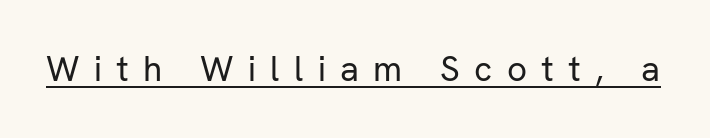
{"serif": "no", "italic": "no", "bold": "no", "weight": "regular", "width": "normal", "stroke_contrast": "low", "x_height": "medium", "monospaced": "no", "underline": "yes", "letter_spacing": "wide", "letter_spacing_em": 0.41, "glyph_px": 35}
